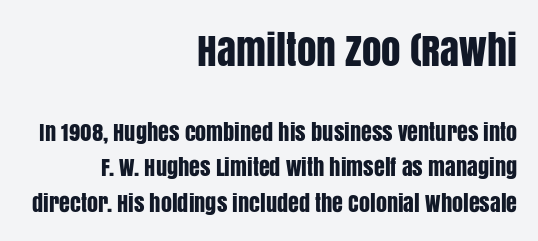
The image shows 39 px condensed sans-serif type, upright; set right-aligned, normal line spacing (1.61x), normal letter spacing, not underlined; the first (top) block is 1.77x larger; low stroke contrast and a large x-height.
